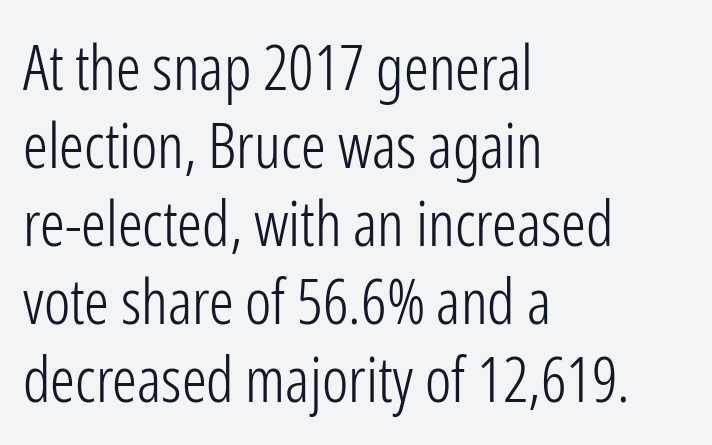
The space beneath each line is pristine and unruled. Baseline-to-baseline distance is the conventional proportion of letter height. The face looks like a standard text weight, possibly lighter. If you drew a line through each stem, it would be perfectly vertical. This sample is left-justified, so line endings fall wherever the words run out.
